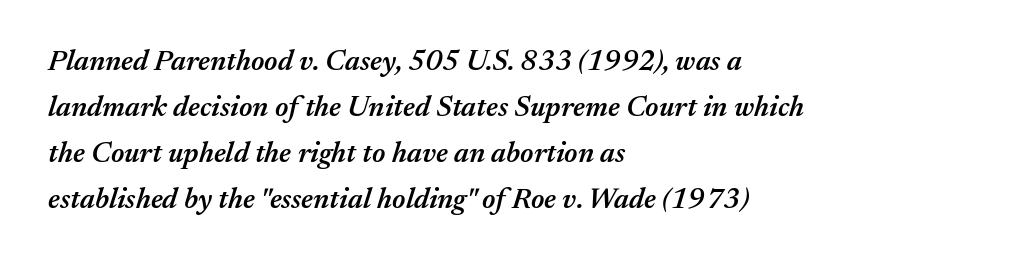
The image shows 29 px semibold type, italic (leaning right); set left-aligned, normal line spacing (1.59x), normal letter spacing, not underlined; medium stroke contrast and a medium x-height.
